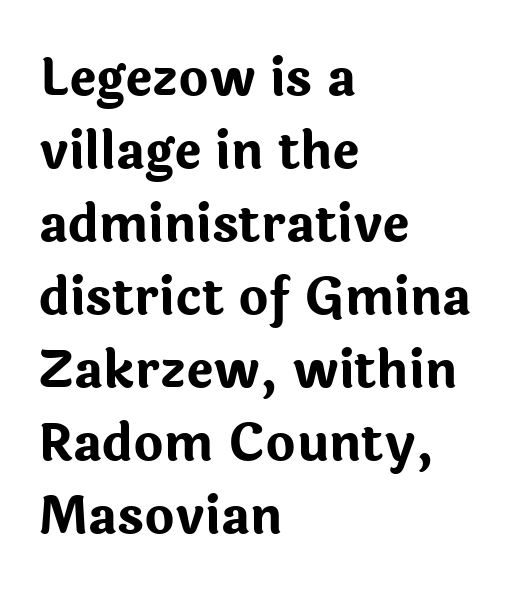
The rag falls on the right side of this text block. Posture: vertical. Honestly, the row spacing looks completely unremarkable. What kind of face is this? One without serifs — a sans. This sample uses plain, unmodified letter spacing.
